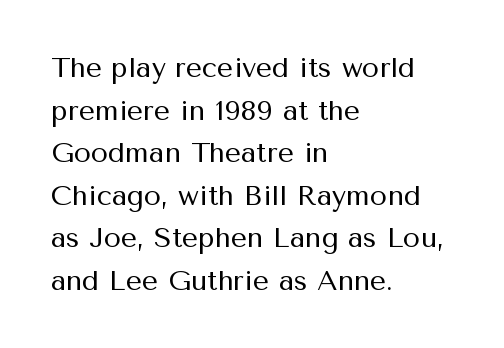
{"serif": "no", "italic": "no", "bold": "no", "weight": "regular", "width": "normal", "stroke_contrast": "medium", "x_height": "medium", "monospaced": "no", "underline": "no", "align": "left", "line_spacing": "normal", "line_spacing_ratio": 1.52, "letter_spacing": "normal", "letter_spacing_em": 0.0, "glyph_px": 28}
